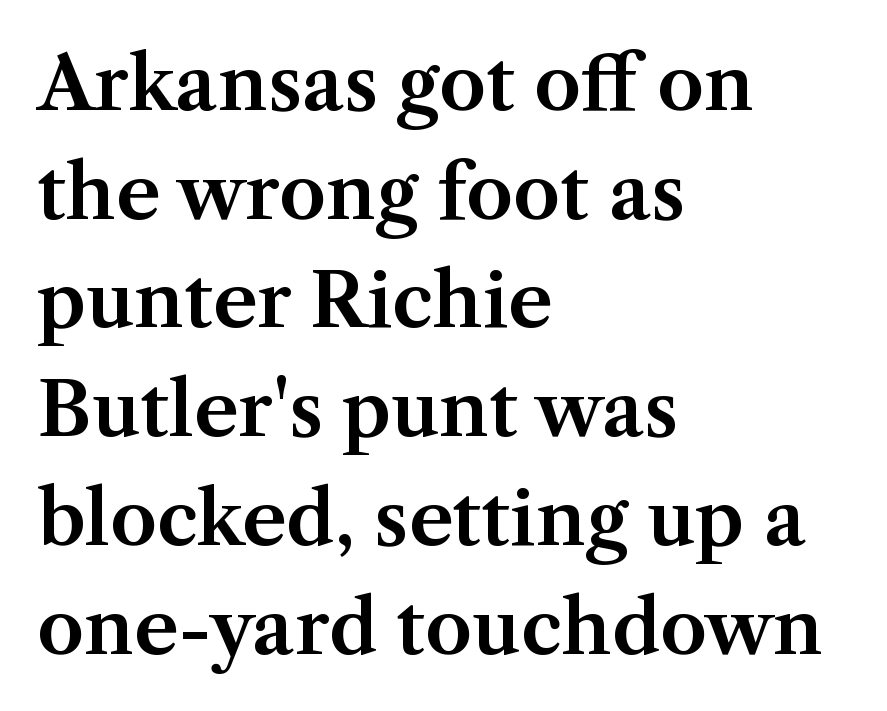
{"serif": "yes", "italic": "no", "width": "normal", "stroke_contrast": "medium", "x_height": "medium", "monospaced": "no", "underline": "no", "align": "left", "line_spacing": "normal", "line_spacing_ratio": 1.45, "letter_spacing": "normal", "letter_spacing_em": 0.0, "glyph_px": 75}
